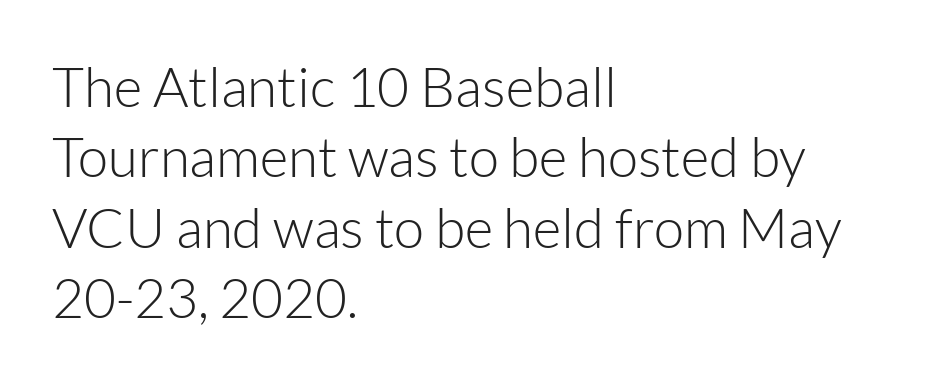
{"serif": "no", "italic": "no", "bold": "no", "weight": "light", "width": "normal", "stroke_contrast": "low", "x_height": "medium", "monospaced": "no", "underline": "no", "align": "left", "line_spacing": "normal", "line_spacing_ratio": 1.28, "letter_spacing": "normal", "letter_spacing_em": 0.0, "glyph_px": 55}
